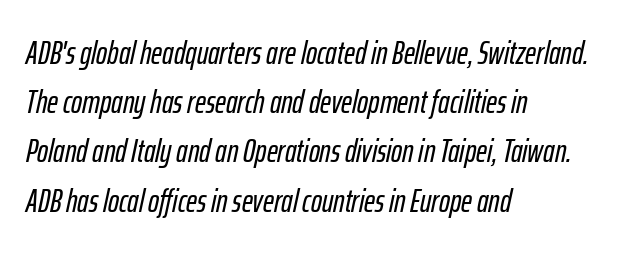
{"italic": "yes", "lean": "right", "slant_degrees": 12, "width": "condensed", "stroke_contrast": "low", "x_height": "medium", "monospaced": "no", "underline": "no", "align": "left", "line_spacing": "normal", "line_spacing_ratio": 1.49, "letter_spacing": "normal", "letter_spacing_em": 0.0, "glyph_px": 33}
